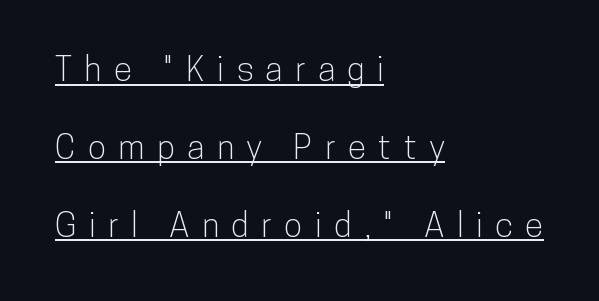
{"serif": "no", "italic": "no", "width": "condensed", "stroke_contrast": "low", "x_height": "medium", "monospaced": "no", "underline": "yes", "align": "left", "line_spacing": "loose", "line_spacing_ratio": 2.29, "letter_spacing": "wide", "letter_spacing_em": 0.36, "glyph_px": 34}
